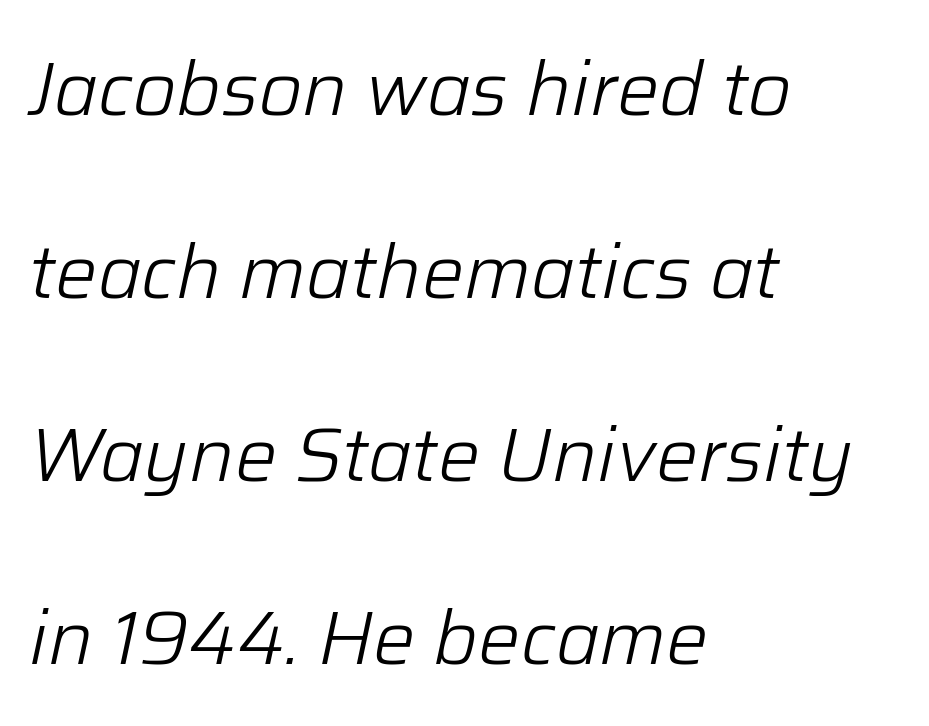
The image shows 75 px light type, italic (leaning right); set left-aligned, loose line spacing (2.44x), normal letter spacing, not underlined; low stroke contrast and a medium x-height.
